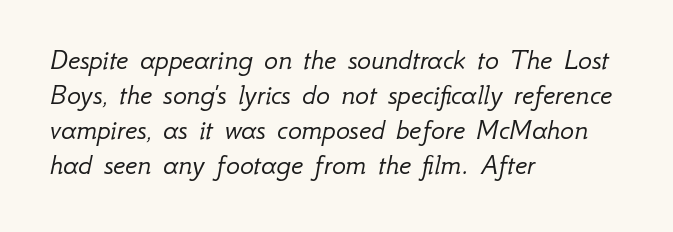
The image shows 29 px light type, italic (leaning right); set left-aligned, line spacing 1.21x, normal letter spacing, not underlined; low stroke contrast and a small x-height.
